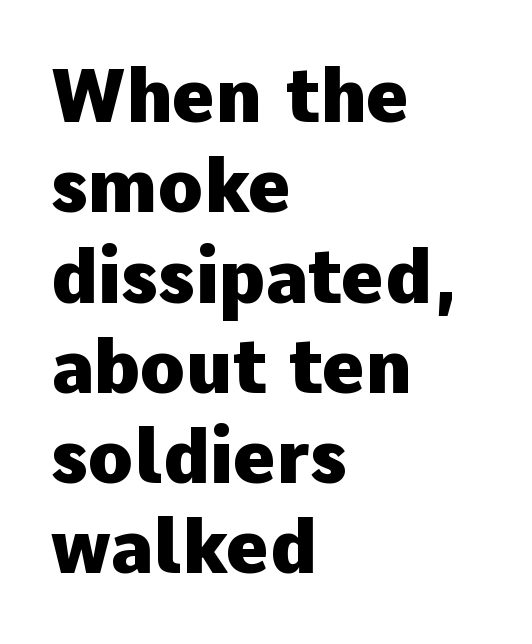
Q: Is the text bold? A: Yes.
Q: Is the text italic (slanted)? A: No, it is upright.
Q: Is the typeface a serif or a sans-serif typeface? A: Sans-serif.
Q: Is the text underlined? A: No.
Q: How is the paragraph aligned? A: Left-aligned.
Q: Is the spacing between letters normal or unusually wide? A: Normal.
Q: Width (condensed, normal, or wide)? A: Normal.
Q: Stroke contrast? A: Low.
Q: x-height? A: Medium.
Q: Monospaced? A: No.
